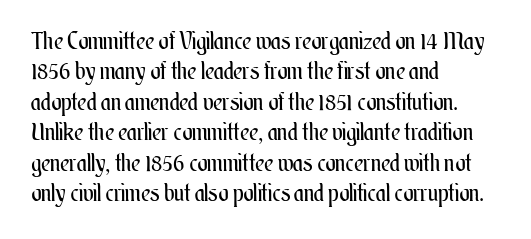
The type sits square on the baseline with zero lean. Only glyphs here, with clear space below each row. This sample is left-justified, so line endings fall wherever the words run out. Nothing unusual about the tracking: characters are spaced as the font intends. No extra ink here — the face is not bold.
